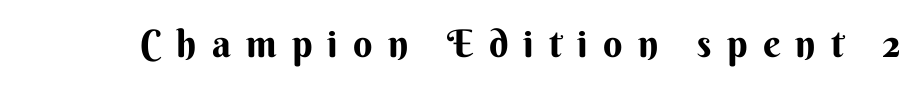
The image shows 38 px sans-serif type, upright; set unusually wide letter spacing (+0.4 em), not underlined; medium stroke contrast and a small x-height.
